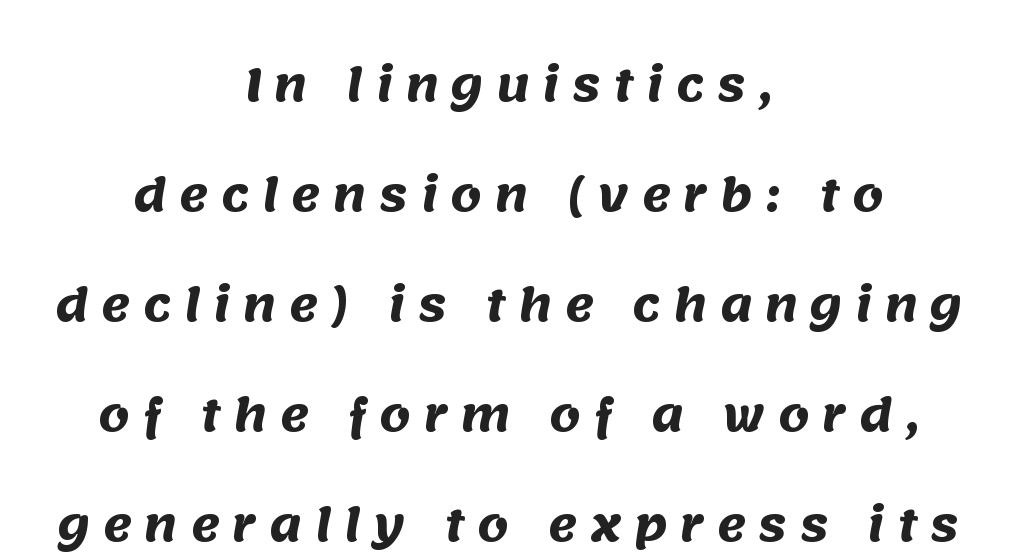
The image shows 44 px heavy sans-serif type; set centered, loose line spacing (2.5x), unusually wide letter spacing (+0.29 em), not underlined; medium stroke contrast and a large x-height.
